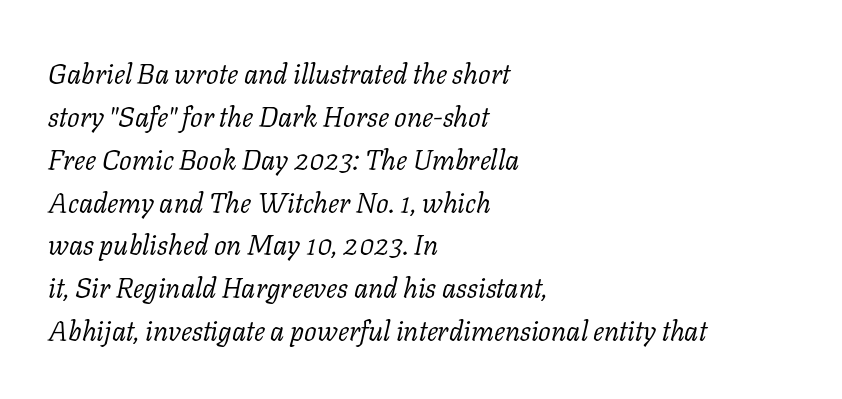
Q: Is the text bold? A: No.
Q: Is the text italic (slanted)? A: Yes, it leans right by about 11 degrees.
Q: Is the typeface a serif or a sans-serif typeface? A: Serif.
Q: Is the text underlined? A: No.
Q: How is the paragraph aligned? A: Left-aligned.
Q: Is the spacing between letters normal or unusually wide? A: Normal.
Q: Is the spacing between lines tight, normal or loose? A: Normal.
Q: Width (condensed, normal, or wide)? A: Normal.
Q: Stroke contrast? A: Low.
Q: x-height? A: Medium.
Q: Monospaced? A: No.
